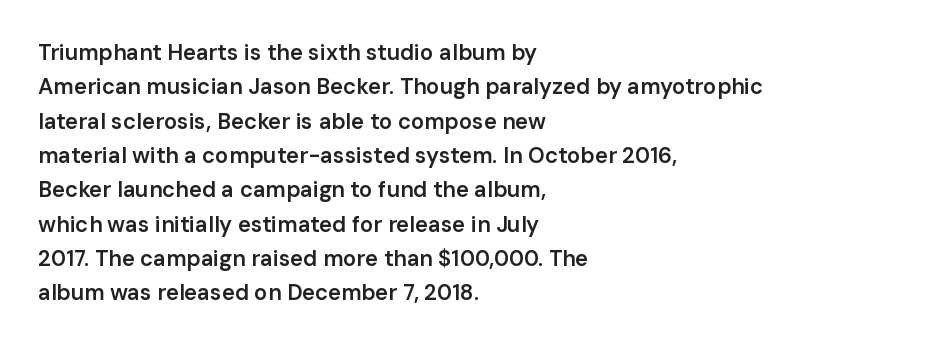
The image shows 22 px text type, upright; set left-aligned, normal line spacing (1.56x), normal letter spacing, not underlined.
